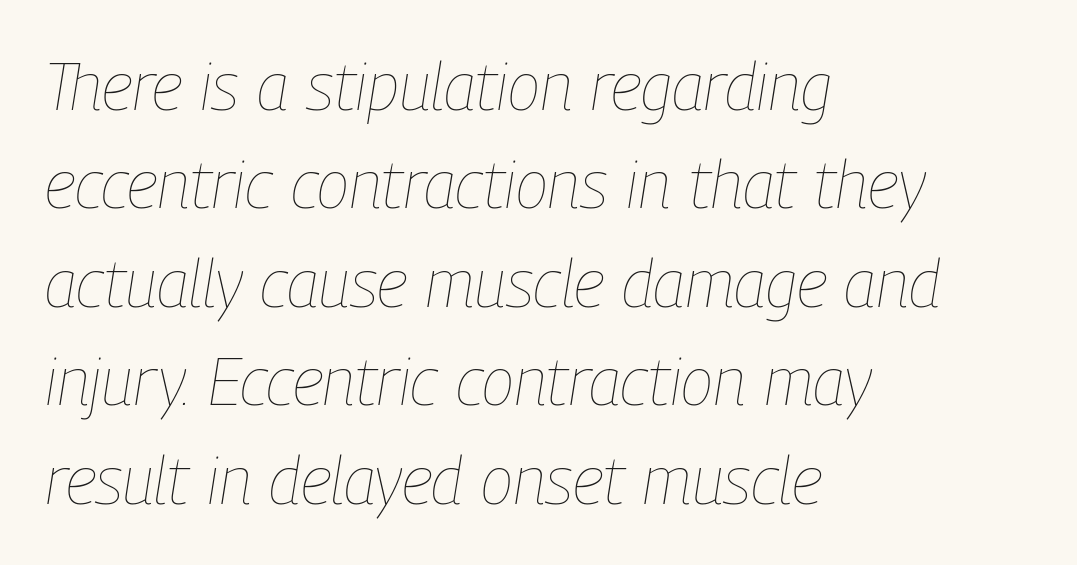
Q: Is the text bold? A: No.
Q: Is the text italic (slanted)? A: Yes, it leans right by about 9 degrees.
Q: Is the text underlined? A: No.
Q: How is the paragraph aligned? A: Left-aligned.
Q: Is the spacing between letters normal or unusually wide? A: Normal.
Q: Is the spacing between lines tight, normal or loose? A: Normal.
Q: Width (condensed, normal, or wide)? A: Condensed.
Q: Stroke contrast? A: Low.
Q: x-height? A: Medium.
Q: Monospaced? A: No.
